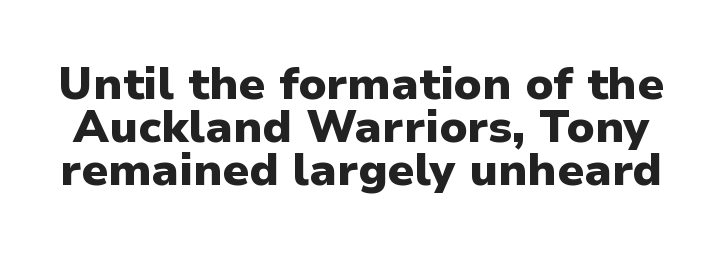
Q: Is the text bold? A: Yes.
Q: Is the text italic (slanted)? A: No, it is upright.
Q: Is the typeface a serif or a sans-serif typeface? A: Sans-serif.
Q: Is the text underlined? A: No.
Q: Is the spacing between letters normal or unusually wide? A: Normal.
Q: Is the spacing between lines tight, normal or loose? A: Tight.
Q: Width (condensed, normal, or wide)? A: Normal.
Q: Stroke contrast? A: Low.
Q: x-height? A: Medium.
Q: Monospaced? A: No.
